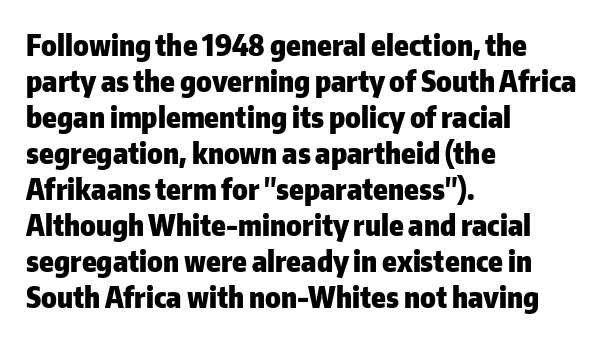
Q: Is the text bold? A: Yes.
Q: Is the text italic (slanted)? A: No, it is upright.
Q: Is the typeface a serif or a sans-serif typeface? A: Sans-serif.
Q: Is the text underlined? A: No.
Q: How is the paragraph aligned? A: Left-aligned.
Q: Is the spacing between letters normal or unusually wide? A: Normal.
Q: Width (condensed, normal, or wide)? A: Normal.
Q: Stroke contrast? A: Low.
Q: x-height? A: Medium.
Q: Monospaced? A: No.
